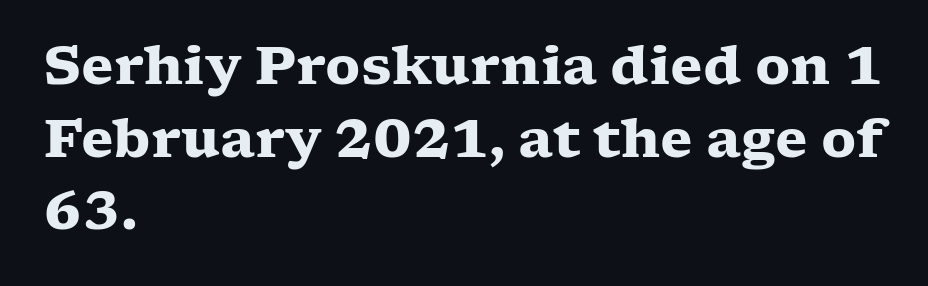
The lines sit at an ordinary, default distance from one another. Looks like regular typesetting: each glyph gets only the width it needs. If you drew a line through each stem, it would be perfectly vertical. All the whitespace from short lines collects on the right.
